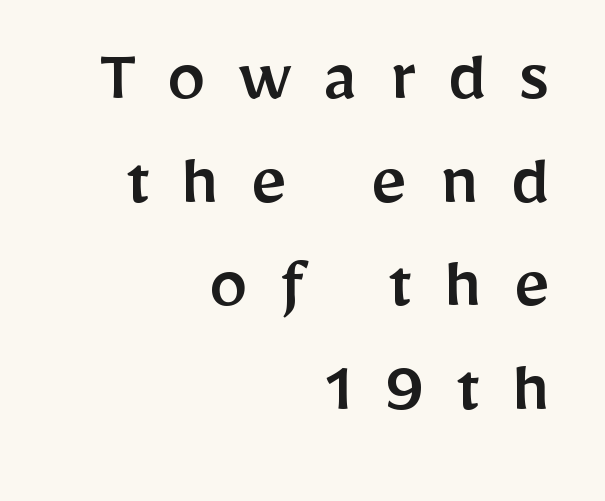
Rendered with straight, roman letterforms. The letters carry no serifs — their stems end cleanly without finishing strokes. Letters rest on an invisible, unmarked baseline. The paragraph shown leans on its right margin. Do the characters align in a grid? No, the font is proportional.
